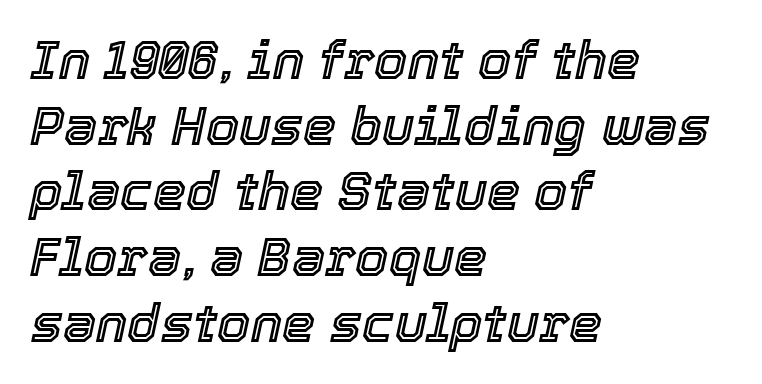
The compositor pushed each line to the left boundary. Proportional: the letters do not fall into vertical columns. No word sits above an underline. These lines keep a tight, regular rhythm from letter to letter.
